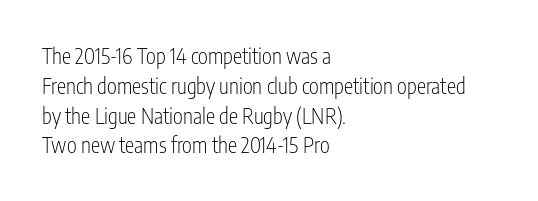
{"italic": "no", "bold": "no", "underline": "no", "align": "left", "line_spacing": "normal", "line_spacing_ratio": 1.42, "letter_spacing": "normal", "letter_spacing_em": 0.0, "glyph_px": 21}
